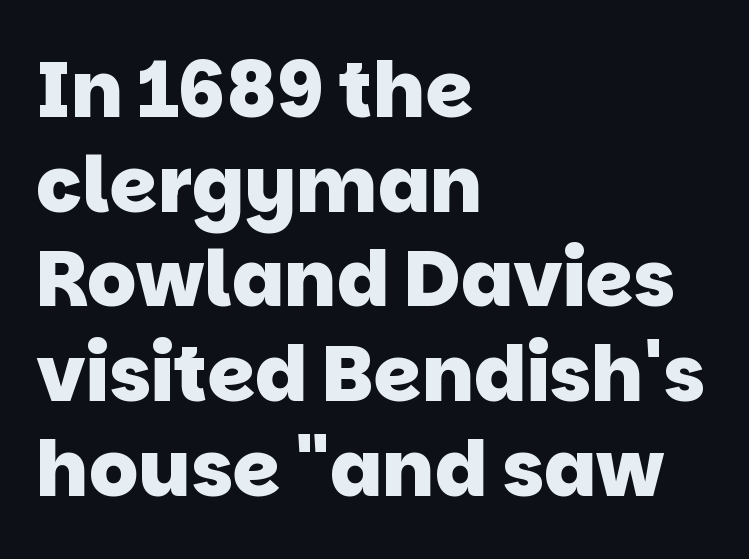
Q: Is the text bold? A: Yes.
Q: Is the typeface a serif or a sans-serif typeface? A: Sans-serif.
Q: Is the text underlined? A: No.
Q: How is the paragraph aligned? A: Left-aligned.
Q: Is the spacing between letters normal or unusually wide? A: Normal.
Q: Width (condensed, normal, or wide)? A: Normal.
Q: Stroke contrast? A: Low.
Q: x-height? A: Large.
Q: Monospaced? A: No.
